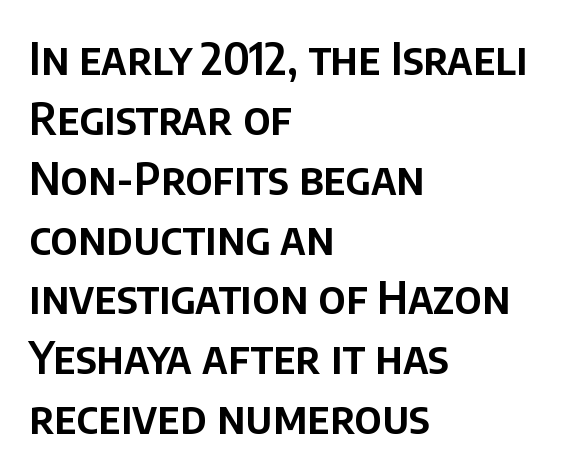
Q: Is the text italic (slanted)? A: No, it is upright.
Q: Is the typeface a serif or a sans-serif typeface? A: Sans-serif.
Q: Is the text underlined? A: No.
Q: How is the paragraph aligned? A: Left-aligned.
Q: Is the spacing between letters normal or unusually wide? A: Normal.
Q: Is the spacing between lines tight, normal or loose? A: Normal.
Q: Width (condensed, normal, or wide)? A: Normal.
Q: Stroke contrast? A: Low.
Q: x-height? A: Large.
Q: Monospaced? A: No.
